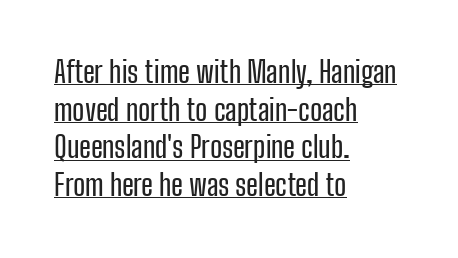
The image shows 29 px condensed sans-serif type, upright; set left-aligned, normal line spacing (1.3x), normal letter spacing, underlined; low stroke contrast and a medium x-height.
